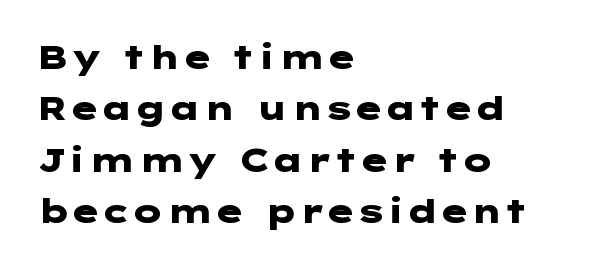
The passage shown has conventional tracking throughout. A typesetter would call this leading conventional body-copy spacing. The designer went with a sans here, leaving each stem footless. The rag falls on the right side of this text block.
